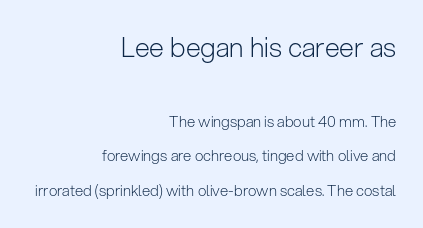
Q: Is the text bold? A: No.
Q: Is the text italic (slanted)? A: No, it is upright.
Q: Is the text underlined? A: No.
Q: How is the paragraph aligned? A: Right-aligned.
Q: Is the spacing between letters normal or unusually wide? A: Normal.
Q: Is the spacing between lines tight, normal or loose? A: Loose.
Q: Which block of text is set in a larger size, the first (top) or the second (bottom)? A: The first (top) one.
